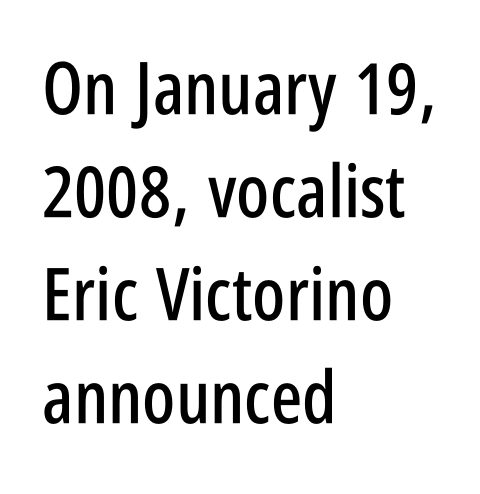
{"serif": "no", "italic": "no", "width": "condensed", "stroke_contrast": "low", "x_height": "large", "monospaced": "no", "underline": "no", "align": "left", "line_spacing": "normal", "line_spacing_ratio": 1.41, "letter_spacing": "normal", "letter_spacing_em": 0.0, "glyph_px": 73}
